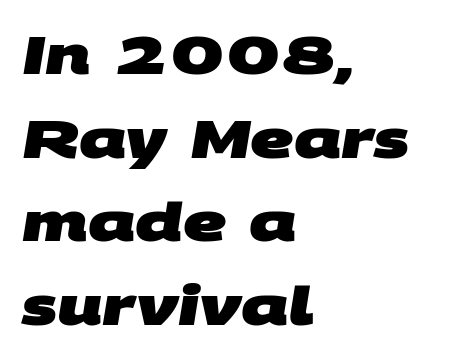
The tracking reads as untouched default to a designer's eye. Each letter's strokes conclude bluntly, with no projecting serifs. The passage shown is typed in a proportional face where columns would drift. Each line starts at the same left margin while the right side varies. Regarding leading, the lines here are spaced in the standard way.
